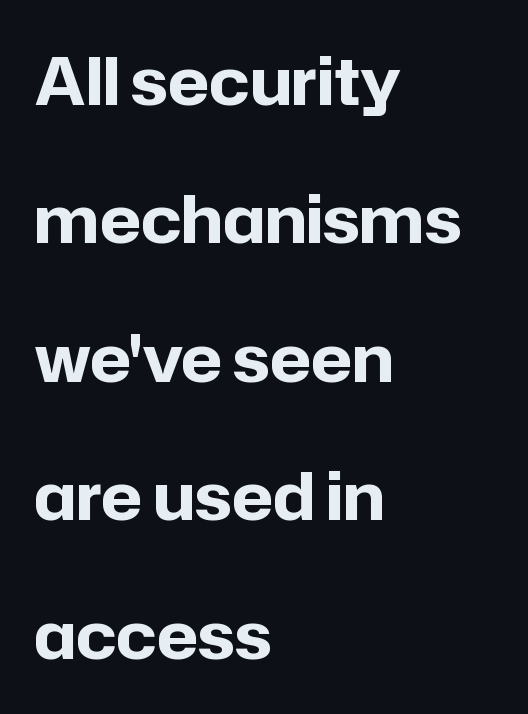
Q: Is the text bold? A: Yes.
Q: Is the text italic (slanted)? A: No, it is upright.
Q: Is the typeface a serif or a sans-serif typeface? A: Sans-serif.
Q: Is the text underlined? A: No.
Q: How is the paragraph aligned? A: Left-aligned.
Q: Is the spacing between letters normal or unusually wide? A: Normal.
Q: Is the spacing between lines tight, normal or loose? A: Loose.
Q: Width (condensed, normal, or wide)? A: Normal.
Q: Stroke contrast? A: Low.
Q: x-height? A: Medium.
Q: Monospaced? A: No.
